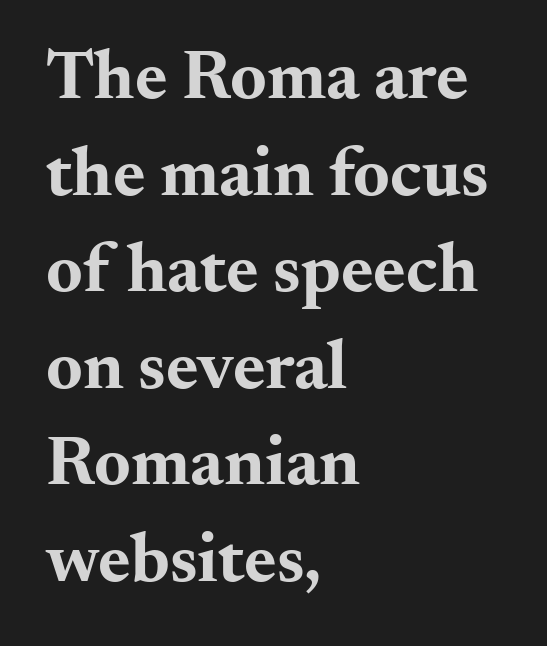
{"serif": "yes", "italic": "no", "bold": "yes", "weight": "bold", "width": "wide", "stroke_contrast": "medium", "x_height": "small", "monospaced": "no", "underline": "no", "align": "left", "line_spacing": "normal", "line_spacing_ratio": 1.38, "letter_spacing": "normal", "letter_spacing_em": 0.0, "glyph_px": 70}
